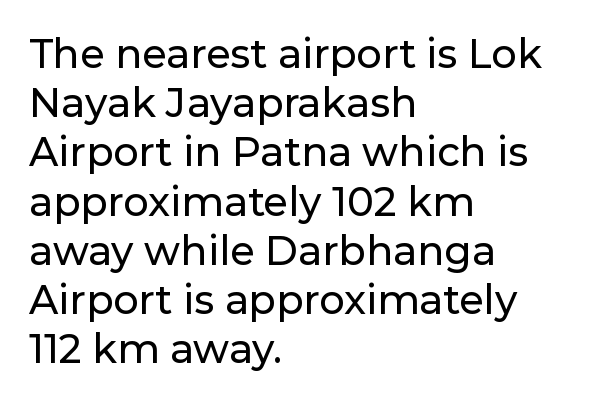
The image shows 40 px sans-serif type, upright; set left-aligned, line spacing 1.23x, normal letter spacing, not underlined; low stroke contrast and a medium x-height.
